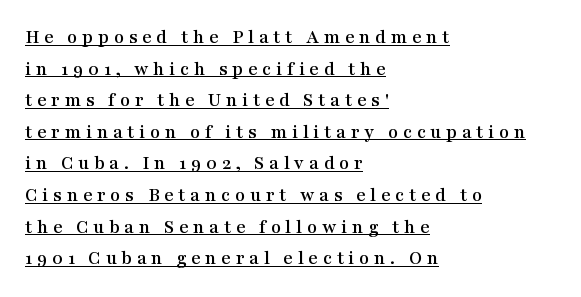
{"italic": "no", "underline": "yes", "align": "left", "line_spacing": "normal", "line_spacing_ratio": 1.58, "letter_spacing": "wide", "letter_spacing_em": 0.24, "glyph_px": 20}
